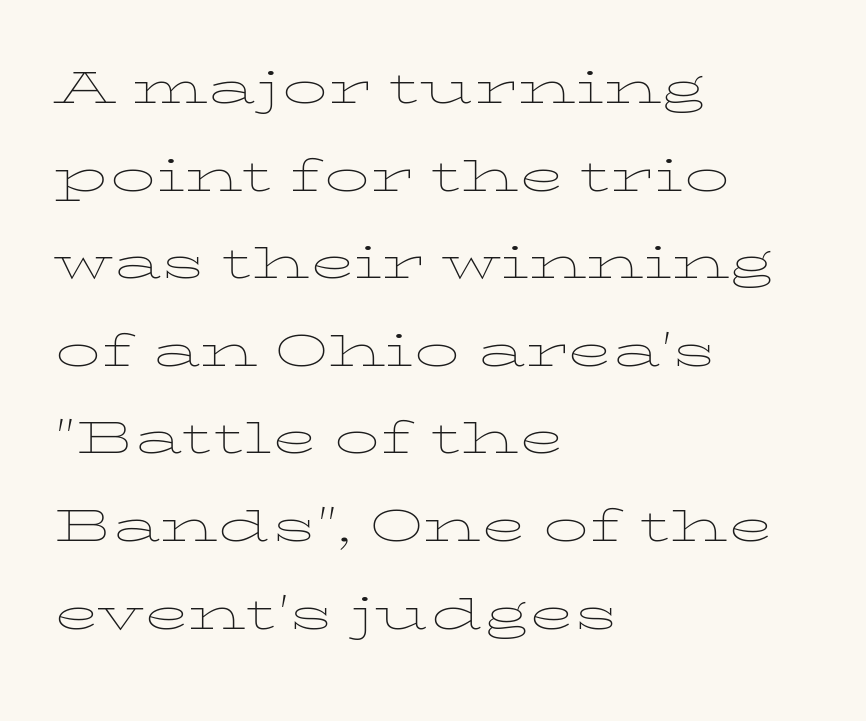
The paragraph shown leans on its left margin. Summary of weight: not heavy and not bold. The baseline area is clear. The type is set solid horizontally, with unmodified tracking. Looks like regular typesetting: each glyph gets only the width it needs. Ascenders rise straight up at ninety degrees.
